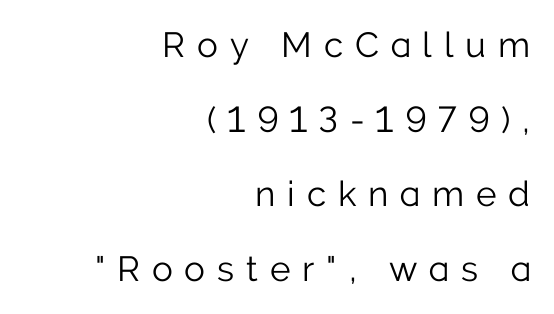
{"serif": "no", "italic": "no", "bold": "no", "weight": "light", "width": "normal", "stroke_contrast": "low", "x_height": "medium", "monospaced": "no", "underline": "no", "align": "right", "line_spacing": "loose", "line_spacing_ratio": 2.13, "letter_spacing": "wide", "letter_spacing_em": 0.34, "glyph_px": 35}
